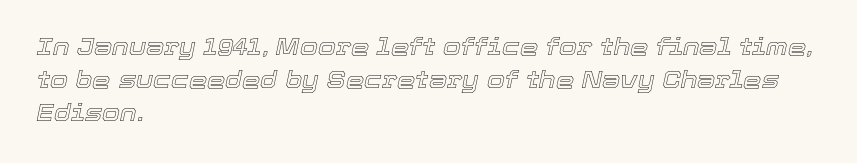
{"italic": "yes", "lean": "right", "slant_degrees": 12, "underline": "no", "align": "left", "line_spacing": "normal", "line_spacing_ratio": 1.43, "letter_spacing": "normal", "letter_spacing_em": 0.0, "glyph_px": 23}
